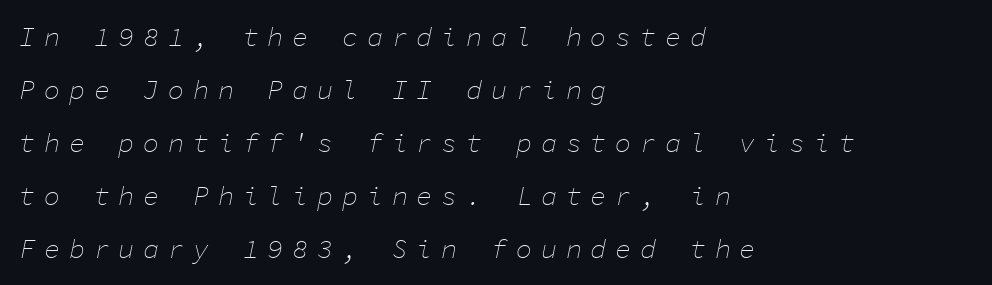
Q: Is the text bold? A: No.
Q: Is the text italic (slanted)? A: Yes, it leans right by about 11 degrees.
Q: Is the text underlined? A: No.
Q: How is the paragraph aligned? A: Left-aligned.
Q: Is the spacing between letters normal or unusually wide? A: Unusually wide.
Q: Is the spacing between lines tight, normal or loose? A: Loose.
